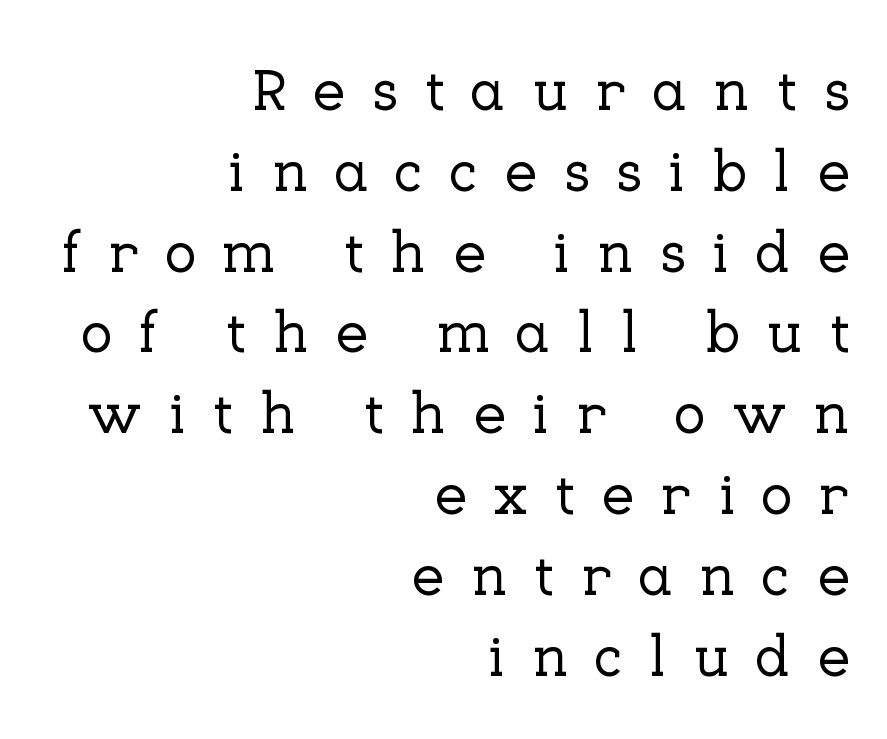
Q: Is the text italic (slanted)? A: No, it is upright.
Q: Is the typeface a serif or a sans-serif typeface? A: Serif.
Q: Is the text underlined? A: No.
Q: How is the paragraph aligned? A: Right-aligned.
Q: Is the spacing between letters normal or unusually wide? A: Unusually wide.
Q: Is the spacing between lines tight, normal or loose? A: Normal.
Q: Width (condensed, normal, or wide)? A: Normal.
Q: Stroke contrast? A: Low.
Q: x-height? A: Medium.
Q: Monospaced? A: No.
